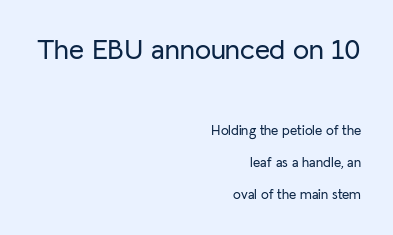
The image shows 29 px sans-serif type, upright; set right-aligned, loose line spacing (2.27x), normal letter spacing, not underlined; the first (top) block is 2.07x larger; low stroke contrast and a medium x-height.
